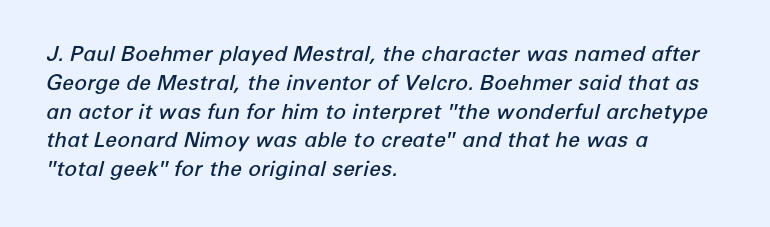
Q: Is the text bold? A: Semi-bold.
Q: Is the text italic (slanted)? A: Yes, it leans right by about 12 degrees.
Q: Is the text underlined? A: No.
Q: How is the paragraph aligned? A: Left-aligned.
Q: Is the spacing between letters normal or unusually wide? A: Normal.
Q: Is the spacing between lines tight, normal or loose? A: Normal.
